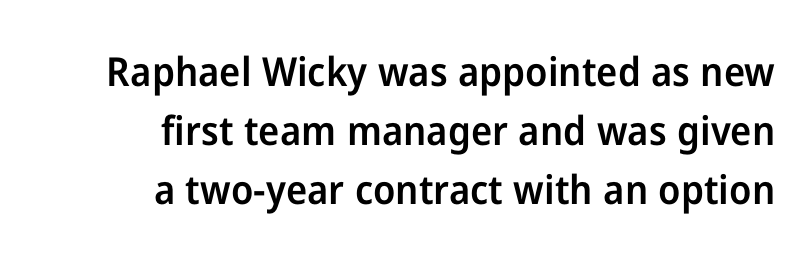
Q: Is the text bold? A: Semi-bold.
Q: Is the text italic (slanted)? A: No, it is upright.
Q: Is the typeface a serif or a sans-serif typeface? A: Sans-serif.
Q: Is the text underlined? A: No.
Q: How is the paragraph aligned? A: Right-aligned.
Q: Is the spacing between letters normal or unusually wide? A: Normal.
Q: Is the spacing between lines tight, normal or loose? A: Normal.
Q: Width (condensed, normal, or wide)? A: Normal.
Q: Stroke contrast? A: Low.
Q: x-height? A: Medium.
Q: Monospaced? A: No.
